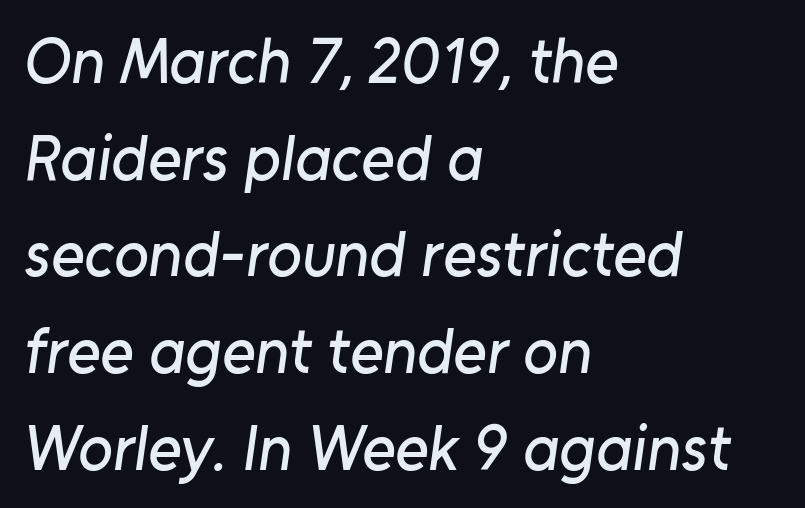
{"serif": "no", "width": "normal", "stroke_contrast": "low", "x_height": "medium", "monospaced": "no", "underline": "no", "align": "left", "line_spacing": "normal", "line_spacing_ratio": 1.51, "letter_spacing": "normal", "letter_spacing_em": 0.0, "glyph_px": 64}
